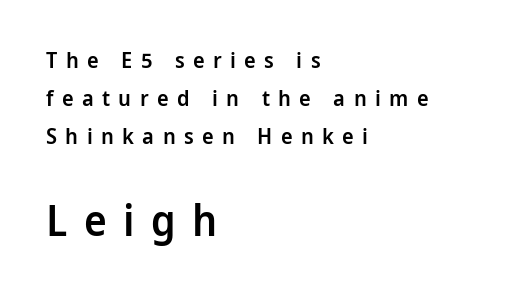
{"serif": "no", "italic": "no", "bold": "semi", "weight": "semibold", "width": "condensed", "stroke_contrast": "low", "x_height": "large", "monospaced": "no", "underline": "no", "align": "left", "line_spacing_ratio": 1.72, "letter_spacing": "wide", "letter_spacing_em": 0.38, "larger_block": "second", "size_ratio": 1.95, "glyph_px": 43}
